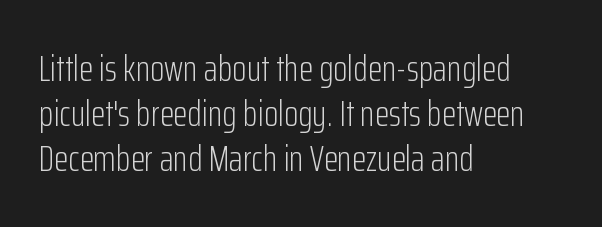
Q: Is the text bold? A: No.
Q: Is the text italic (slanted)? A: No, it is upright.
Q: Is the typeface a serif or a sans-serif typeface? A: Sans-serif.
Q: Is the text underlined? A: No.
Q: How is the paragraph aligned? A: Left-aligned.
Q: Is the spacing between letters normal or unusually wide? A: Normal.
Q: Width (condensed, normal, or wide)? A: Condensed.
Q: Stroke contrast? A: Low.
Q: x-height? A: Medium.
Q: Monospaced? A: No.
